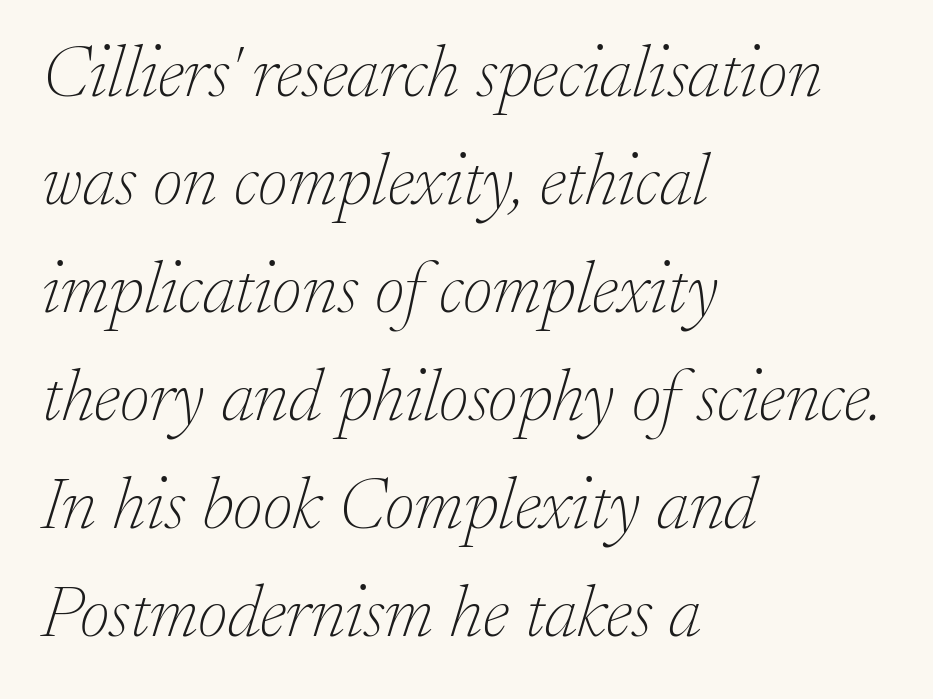
Each row of text sits above clean, open space. Unbolded letterforms with no extra heft. Tracking value appears to be zero — textbook default spacing. The letters carry serifs — small finishing strokes at the ends of their stems.
